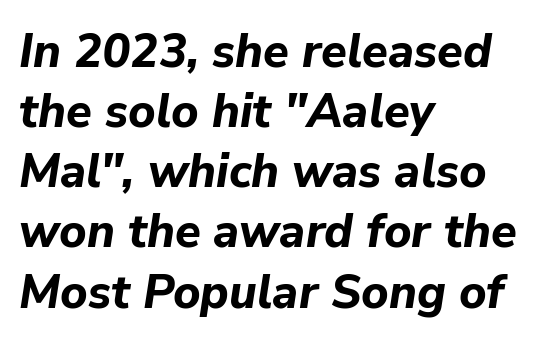
{"italic": "yes", "lean": "right", "slant_degrees": 9, "bold": "yes", "weight": "bold", "width": "normal", "stroke_contrast": "low", "x_height": "medium", "monospaced": "no", "underline": "no", "align": "left", "line_spacing": "normal", "line_spacing_ratio": 1.28, "letter_spacing": "normal", "letter_spacing_em": 0.0, "glyph_px": 47}
